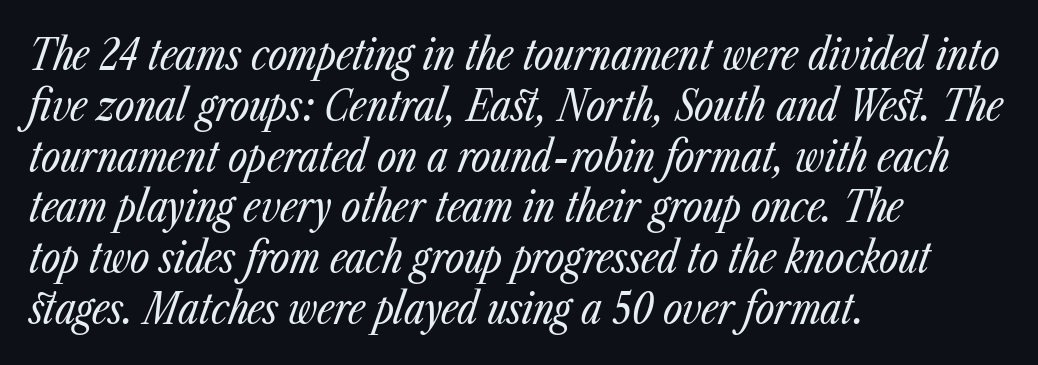
{"italic": "yes", "lean": "right", "slant_degrees": 23, "bold": "no", "weight": "regular", "width": "condensed", "stroke_contrast": "low", "x_height": "medium", "monospaced": "no", "underline": "no", "align": "left", "line_spacing_ratio": 1.21, "letter_spacing": "normal", "letter_spacing_em": 0.0, "glyph_px": 42}
